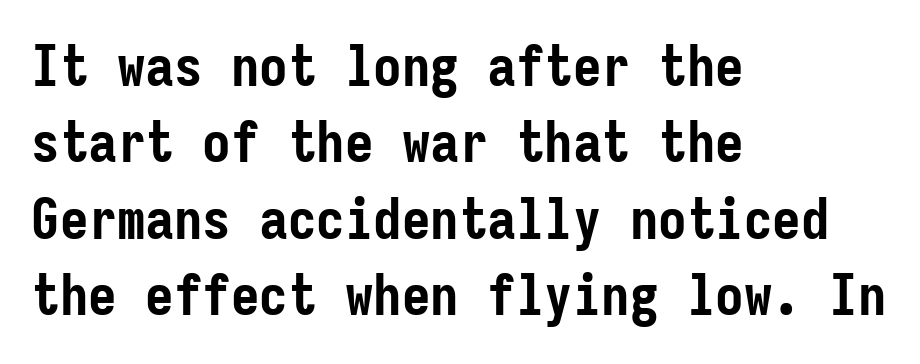
The image shows 57 px semibold, condensed sans-serif type, upright, monospaced; set left-aligned, normal line spacing (1.34x), normal letter spacing, not underlined; low stroke contrast and a medium x-height.
